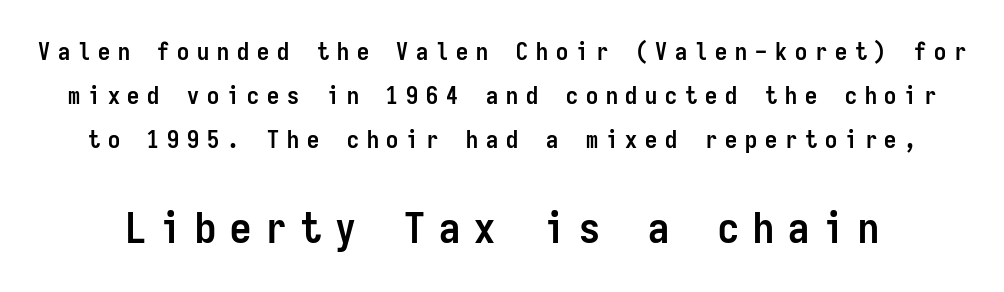
{"serif": "no", "italic": "no", "bold": "yes", "weight": "semibold", "width": "condensed", "stroke_contrast": "low", "x_height": "medium", "monospaced": "yes", "underline": "no", "line_spacing_ratio": 1.83, "letter_spacing": "wide", "letter_spacing_em": 0.33, "larger_block": "second", "size_ratio": 1.75, "glyph_px": 42}
